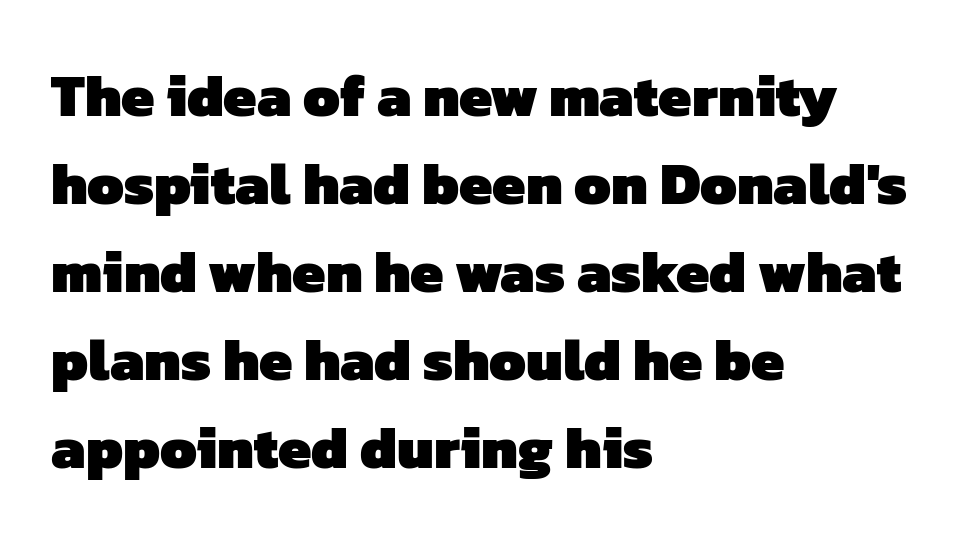
The image shows 59 px heavy sans-serif type; set left-aligned, normal line spacing (1.49x), normal letter spacing, not underlined; low stroke contrast and a medium x-height.
